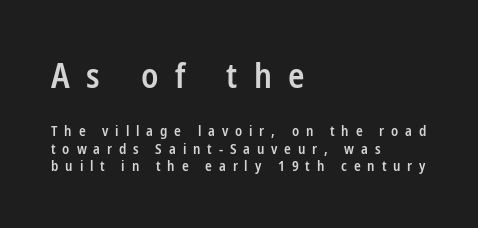
You could not count columns in this text — the font is proportionally spaced. Style check: upright. Notice how the passage keeps a crisp vertical edge on the left only. The rows are spaced the way most documents space them.
